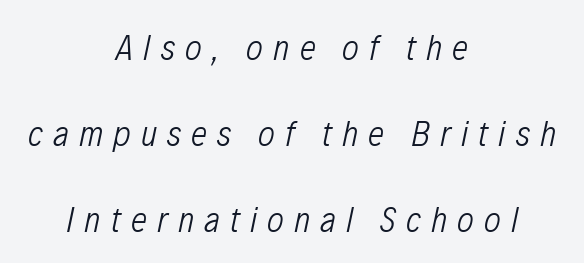
Q: Is the text bold? A: No.
Q: Is the text italic (slanted)? A: Yes, it leans right by about 12 degrees.
Q: Is the text underlined? A: No.
Q: How is the paragraph aligned? A: Centered.
Q: Is the spacing between letters normal or unusually wide? A: Unusually wide.
Q: Is the spacing between lines tight, normal or loose? A: Loose.
Q: Width (condensed, normal, or wide)? A: Condensed.
Q: Stroke contrast? A: Low.
Q: x-height? A: Medium.
Q: Monospaced? A: No.
